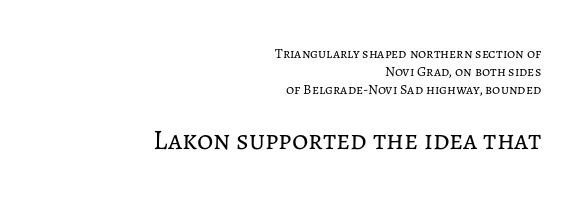
Q: Is the text bold? A: No.
Q: Is the text italic (slanted)? A: No, it is upright.
Q: Is the text underlined? A: No.
Q: How is the paragraph aligned? A: Right-aligned.
Q: Is the spacing between letters normal or unusually wide? A: Normal.
Q: Is the spacing between lines tight, normal or loose? A: Normal.
Q: Which block of text is set in a larger size, the first (top) or the second (bottom)? A: The second (bottom) one.
Q: Width (condensed, normal, or wide)? A: Normal.
Q: Stroke contrast? A: Low.
Q: x-height? A: Medium.
Q: Monospaced? A: No.
